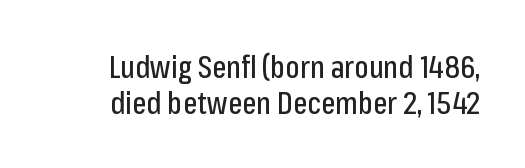
{"serif": "no", "italic": "no", "width": "condensed", "stroke_contrast": "low", "x_height": "medium", "monospaced": "no", "underline": "no", "line_spacing_ratio": 1.19, "letter_spacing": "normal", "letter_spacing_em": 0.0, "glyph_px": 30}
